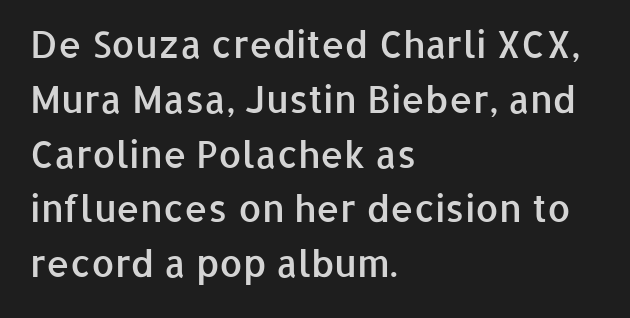
{"serif": "no", "italic": "no", "bold": "semi", "weight": "semibold", "width": "normal", "stroke_contrast": "low", "x_height": "medium", "monospaced": "no", "underline": "no", "align": "left", "line_spacing": "normal", "line_spacing_ratio": 1.48, "letter_spacing": "normal", "letter_spacing_em": 0.0, "glyph_px": 37}
